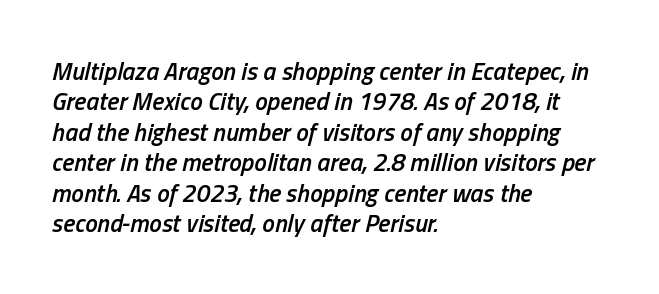
Q: Is the text bold? A: Semi-bold.
Q: Is the text italic (slanted)? A: Yes, it leans right by about 13 degrees.
Q: Is the text underlined? A: No.
Q: How is the paragraph aligned? A: Left-aligned.
Q: Is the spacing between letters normal or unusually wide? A: Normal.
